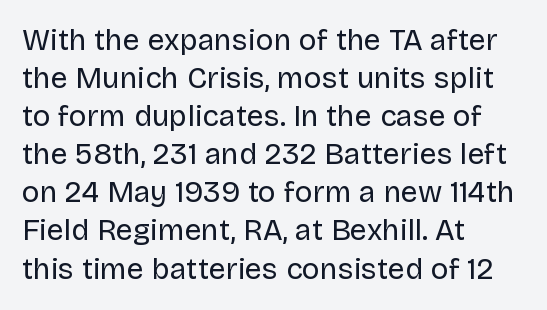
Honestly, the row spacing looks completely unremarkable. Stroke terminals: plain, sans-serif. The tracking reads as untouched default to a designer's eye. Plain, unruled lines of type. One-word summary of the alignment: left. Every character sits straight up, as roman type does.
